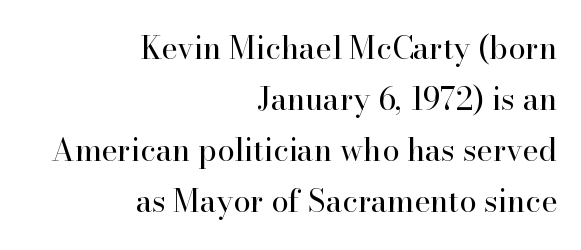
{"serif": "yes", "italic": "no", "bold": "no", "weight": "regular", "width": "normal", "stroke_contrast": "high", "x_height": "small", "monospaced": "no", "underline": "no", "align": "right", "line_spacing": "normal", "line_spacing_ratio": 1.65, "letter_spacing": "normal", "letter_spacing_em": 0.0, "glyph_px": 31}
